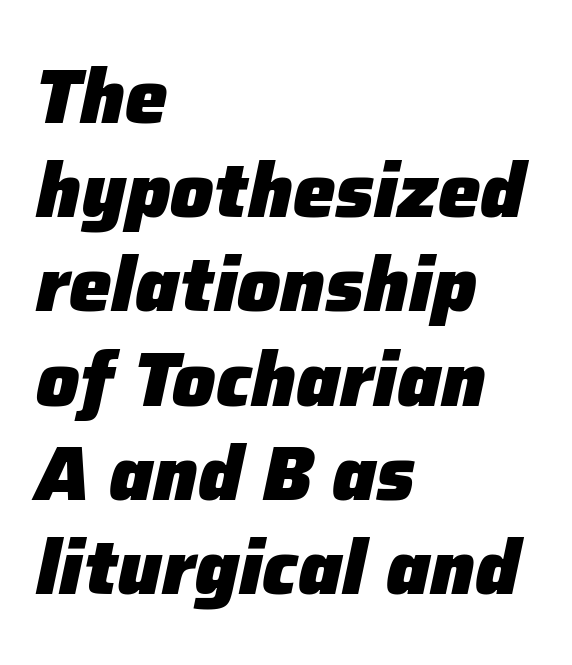
Q: Is the text bold? A: Yes.
Q: Is the text italic (slanted)? A: Yes, it leans right by about 12 degrees.
Q: Is the text underlined? A: No.
Q: How is the paragraph aligned? A: Left-aligned.
Q: Is the spacing between letters normal or unusually wide? A: Normal.
Q: Width (condensed, normal, or wide)? A: Normal.
Q: Stroke contrast? A: Low.
Q: x-height? A: Medium.
Q: Monospaced? A: No.
